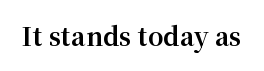
The image shows 25 px bold type, upright; set normal letter spacing, not underlined.
